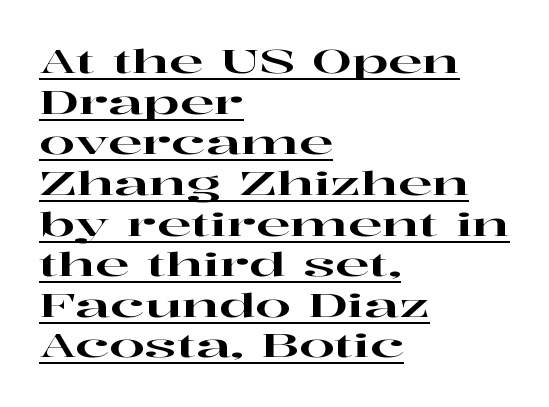
The image shows 32 px wide serif type, upright; set left-aligned, normal line spacing (1.27x), normal letter spacing, underlined; high stroke contrast and a medium x-height.
